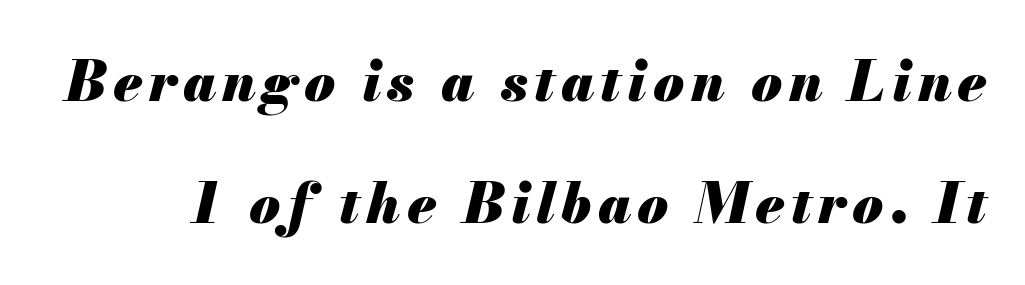
The image shows 56 px heavy type, italic (leaning right); set loose line spacing (2.18x), not underlined; medium stroke contrast and a small x-height.
